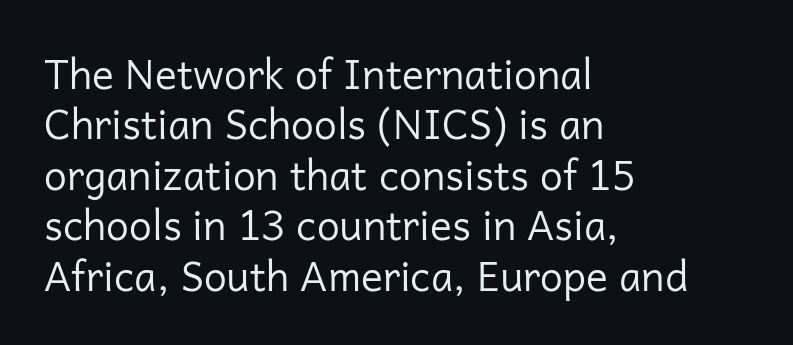
The image shows 41 px regular-weight sans-serif type, upright; set left-aligned, line spacing 1.23x, normal letter spacing, not underlined; low stroke contrast and a medium x-height.
